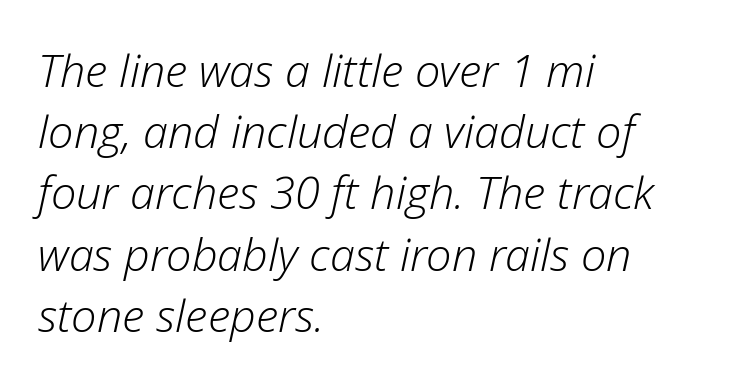
Q: Is the text bold? A: No.
Q: Is the text italic (slanted)? A: Yes, it leans right by about 12 degrees.
Q: Is the text underlined? A: No.
Q: How is the paragraph aligned? A: Left-aligned.
Q: Is the spacing between letters normal or unusually wide? A: Normal.
Q: Is the spacing between lines tight, normal or loose? A: Normal.
Q: Width (condensed, normal, or wide)? A: Normal.
Q: Stroke contrast? A: Low.
Q: x-height? A: Medium.
Q: Monospaced? A: No.
